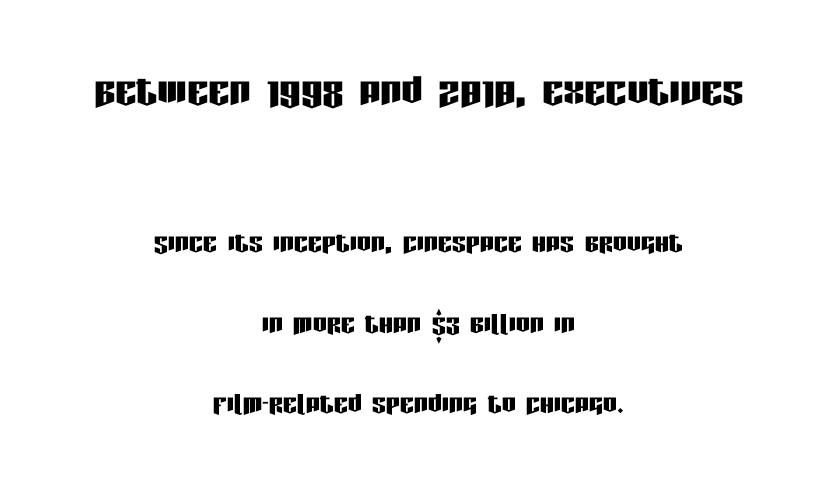
{"serif": "no", "italic": "no", "width": "condensed", "stroke_contrast": "low", "x_height": "large", "monospaced": "no", "underline": "no", "align": "center", "line_spacing": "loose", "line_spacing_ratio": 2.3, "letter_spacing": "normal", "letter_spacing_em": 0.0, "larger_block": "first", "size_ratio": 1.51, "glyph_px": 53}
